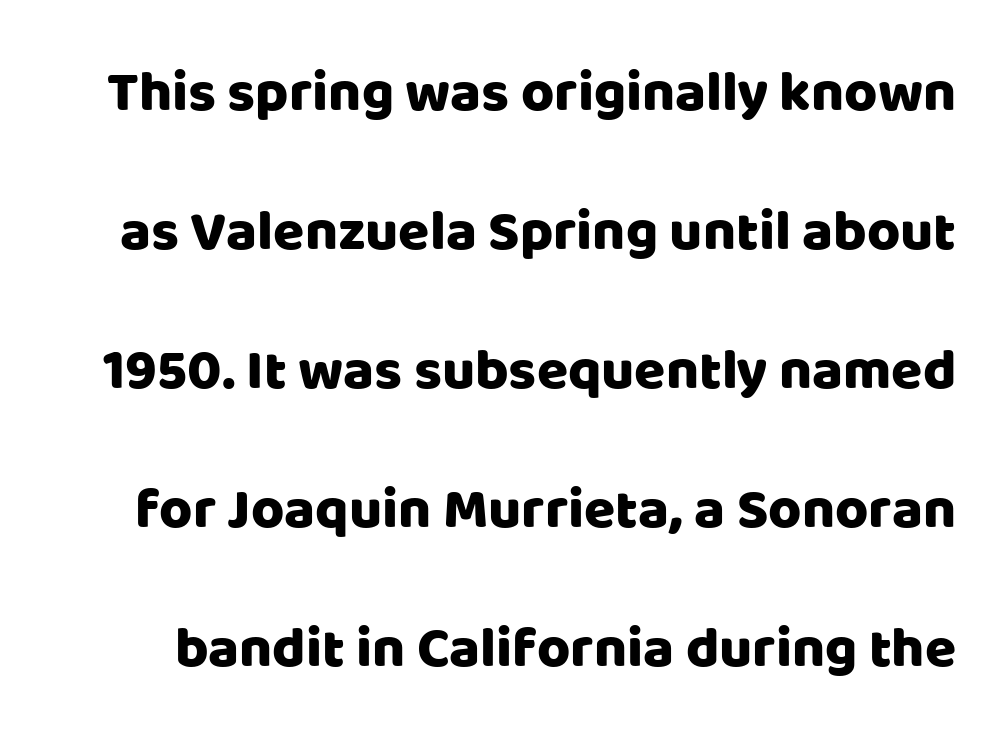
Do the characters align in a grid? No, the font is proportional. The baseline area is clear. Airy leading. The letters stand upright; this is a roman face. These lines keep a tight, regular rhythm from letter to letter.
